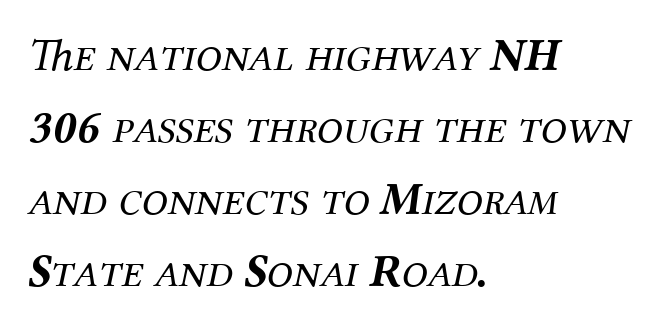
The image shows 47 px regular-weight serif type, italic (leaning right); set left-aligned, normal line spacing (1.53x), normal letter spacing, not underlined; medium stroke contrast and a medium x-height.
